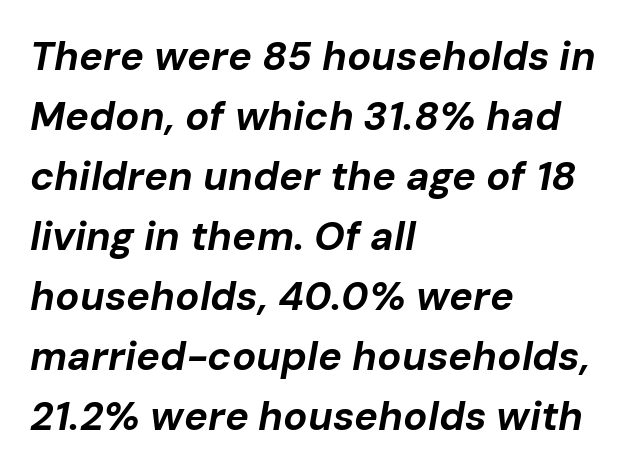
The rendering uses natural spacing where letterforms have individual widths. Short note: letters normally spaced. Look at the stroke-to-counter ratio: heavy, a bold. Rule under the text: the space is simply empty. Notice how descenders clear the ascenders below comfortably — that's standard leading. Looking at the ascenders, they clearly lean.
